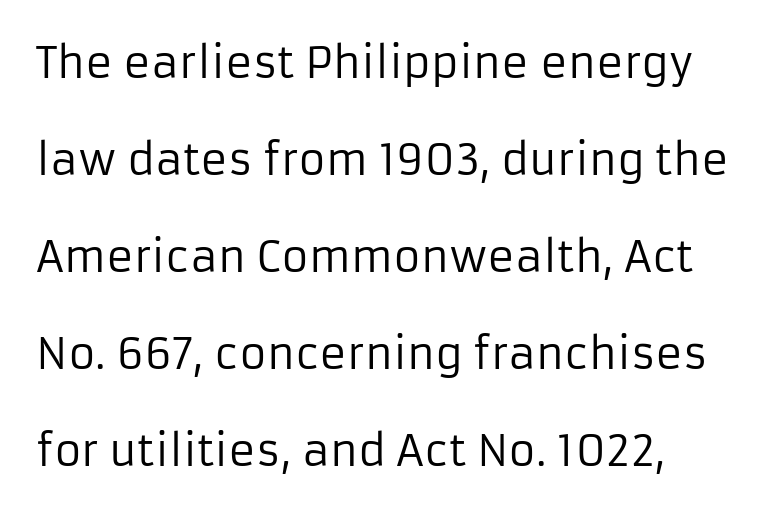
Q: Is the text bold? A: No.
Q: Is the text italic (slanted)? A: No, it is upright.
Q: Is the typeface a serif or a sans-serif typeface? A: Sans-serif.
Q: Is the text underlined? A: No.
Q: Is the spacing between letters normal or unusually wide? A: Normal.
Q: Is the spacing between lines tight, normal or loose? A: Loose.
Q: Width (condensed, normal, or wide)? A: Normal.
Q: Stroke contrast? A: Low.
Q: x-height? A: Medium.
Q: Monospaced? A: No.
